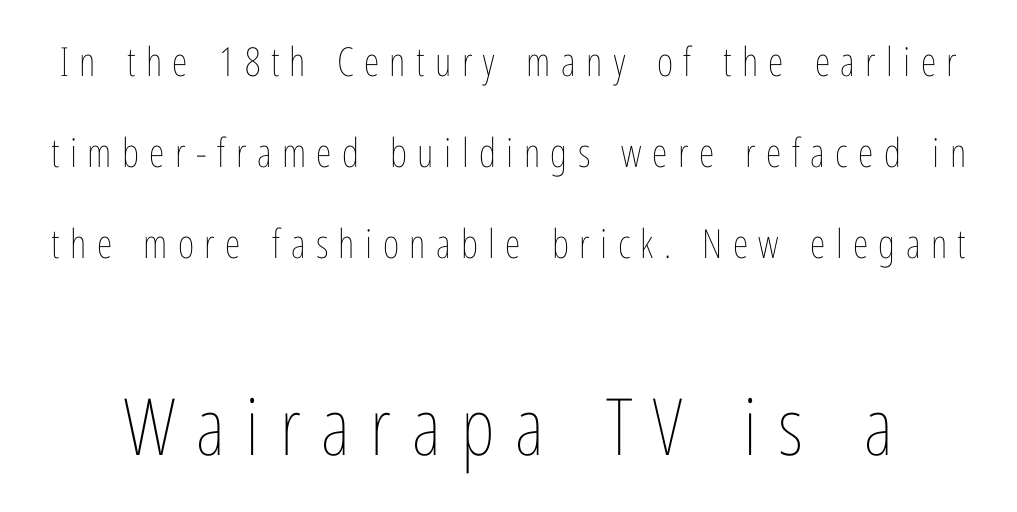
Q: Is the text bold? A: No.
Q: Is the text italic (slanted)? A: No, it is upright.
Q: Is the text underlined? A: No.
Q: Is the spacing between letters normal or unusually wide? A: Unusually wide.
Q: Is the spacing between lines tight, normal or loose? A: Loose.
Q: Which block of text is set in a larger size, the first (top) or the second (bottom)? A: The second (bottom) one.
Q: Width (condensed, normal, or wide)? A: Condensed.
Q: Stroke contrast? A: Low.
Q: x-height? A: Medium.
Q: Monospaced? A: No.
